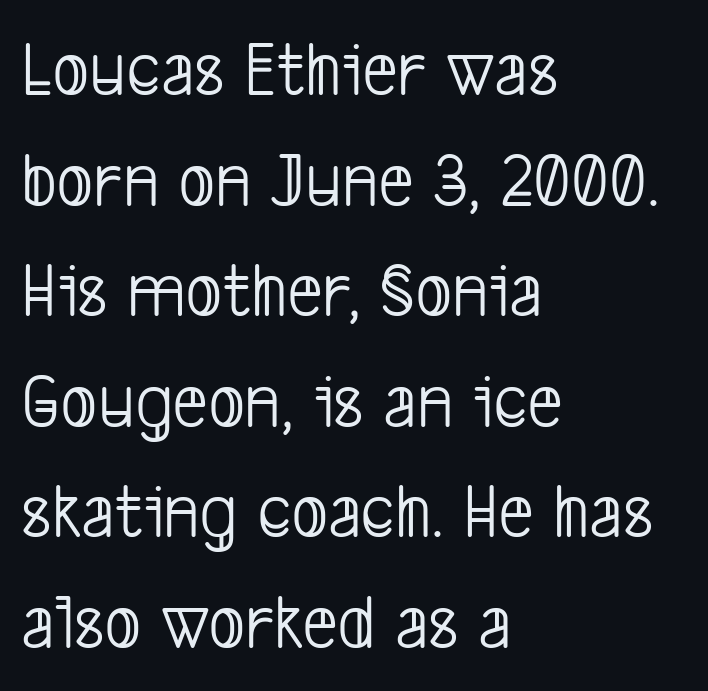
How are the letters spaced? Ordinarily, with no added tracking. The lines sit at an ordinary, default distance from one another. Think of a printed novel: that variable character pitch is what you see here. Type style note: lacks serifs. Does the copy run flush right? No — it runs flush left. Compared with a typical body face, this is equally light or lighter still.
